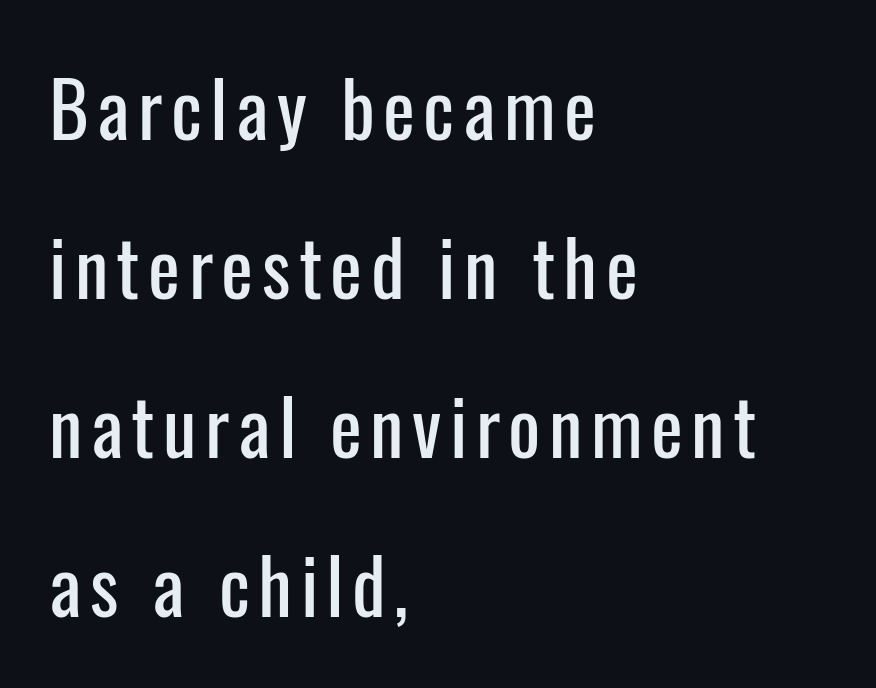
Q: Is the text italic (slanted)? A: No, it is upright.
Q: Is the typeface a serif or a sans-serif typeface? A: Sans-serif.
Q: Is the text underlined? A: No.
Q: How is the paragraph aligned? A: Left-aligned.
Q: Is the spacing between lines tight, normal or loose? A: Loose.
Q: Width (condensed, normal, or wide)? A: Condensed.
Q: Stroke contrast? A: Low.
Q: x-height? A: Medium.
Q: Monospaced? A: No.
